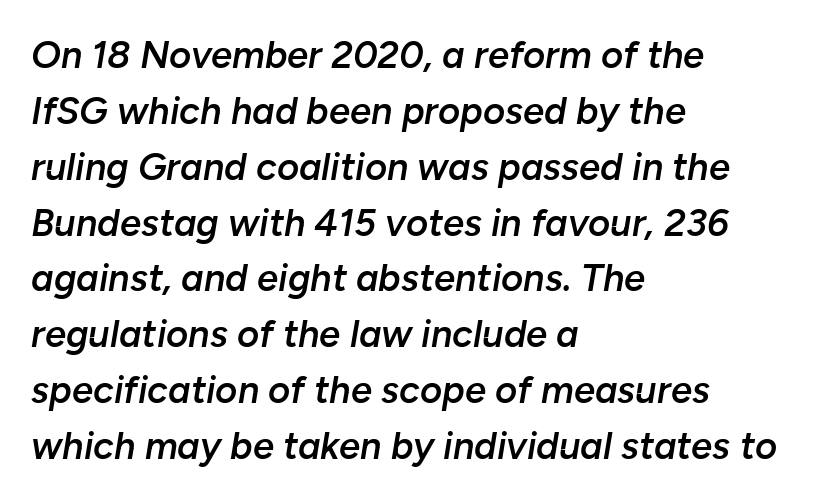
The image shows 38 px semibold type, italic (leaning right); set left-aligned, normal line spacing (1.47x), normal letter spacing, not underlined; low stroke contrast and a medium x-height.
